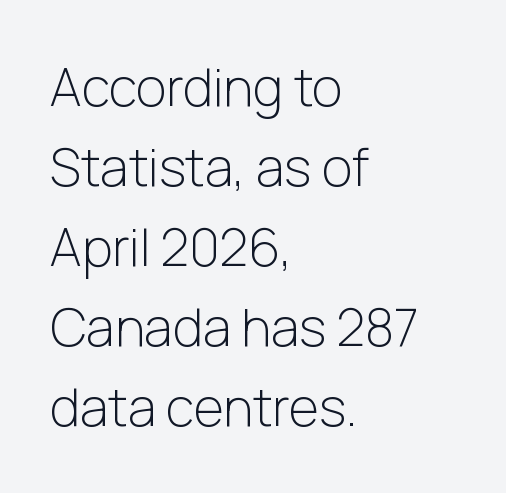
The image shows 52 px light sans-serif type, upright; set left-aligned, normal line spacing (1.54x), normal letter spacing, not underlined; low stroke contrast and a medium x-height.
